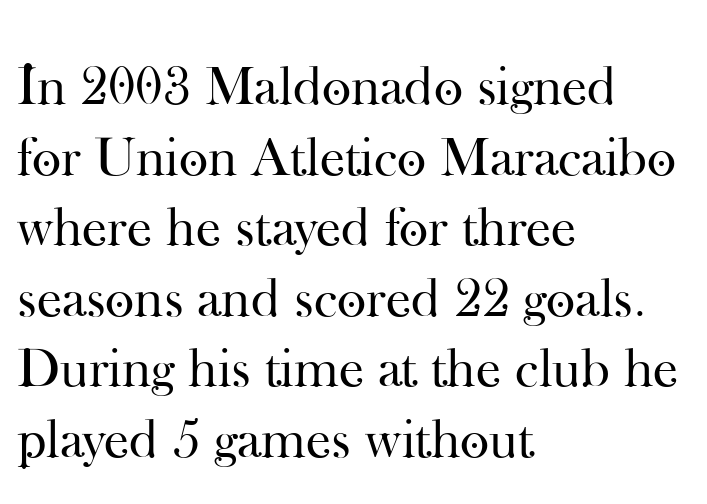
The image shows 56 px regular-weight serif type, upright; set left-aligned, normal line spacing (1.26x), normal letter spacing, not underlined; high stroke contrast and a small x-height.
